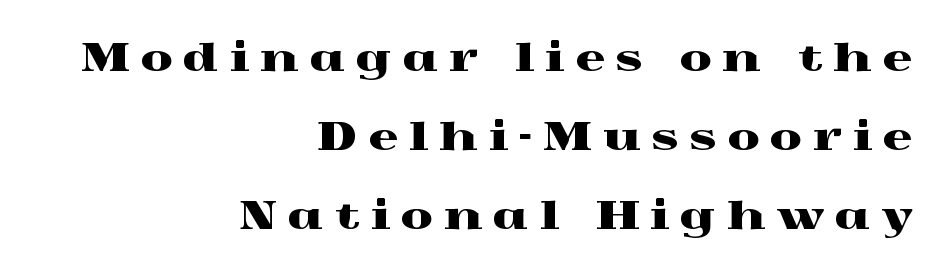
Compared with typical body copy, the letter spacing here is much looser. This rendering uses right alignment, leaving the left contour irregular. The rendering shows small feet on the letterforms — a serif design. Honestly, the rows look like they've been pulled way apart. Posture: vertical. Spacing verdict: proportional, widths tailored to each character.
